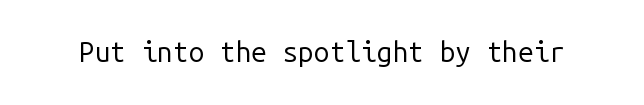
The image shows 28 px regular-weight sans-serif type, upright, monospaced; set normal letter spacing, not underlined; low stroke contrast and a medium x-height.
